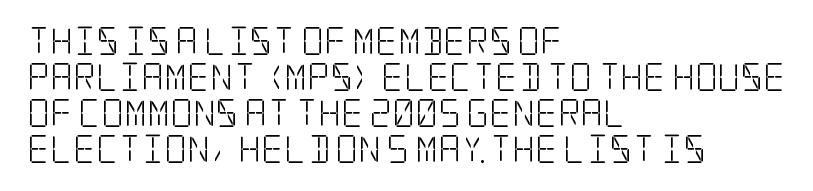
The image shows 28 px light, condensed serif type, upright; set left-aligned, normal line spacing (1.29x), normal letter spacing, not underlined; low stroke contrast and a large x-height.
